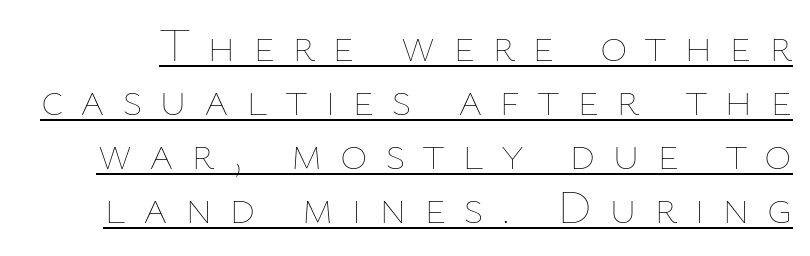
The image shows 47 px thin type, upright; set tight line spacing (1.15x), unusually wide letter spacing (+0.36 em), underlined; low stroke contrast and a medium x-height.
